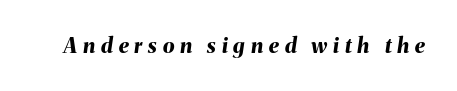
Q: Is the text bold? A: Yes.
Q: Is the text italic (slanted)? A: Yes, it leans right by about 8 degrees.
Q: Is the text underlined? A: No.
Q: Is the spacing between letters normal or unusually wide? A: Unusually wide.
